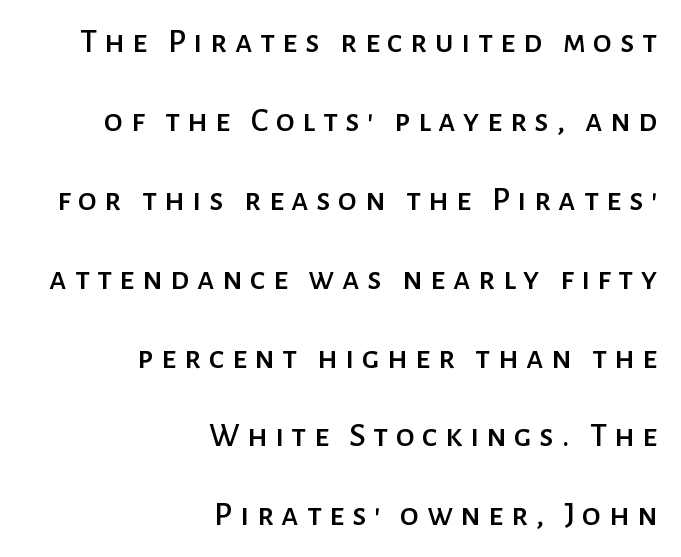
{"serif": "no", "italic": "no", "width": "normal", "stroke_contrast": "low", "x_height": "medium", "monospaced": "no", "underline": "no", "align": "right", "line_spacing": "loose", "line_spacing_ratio": 2.32, "letter_spacing": "wide", "letter_spacing_em": 0.22, "glyph_px": 34}
